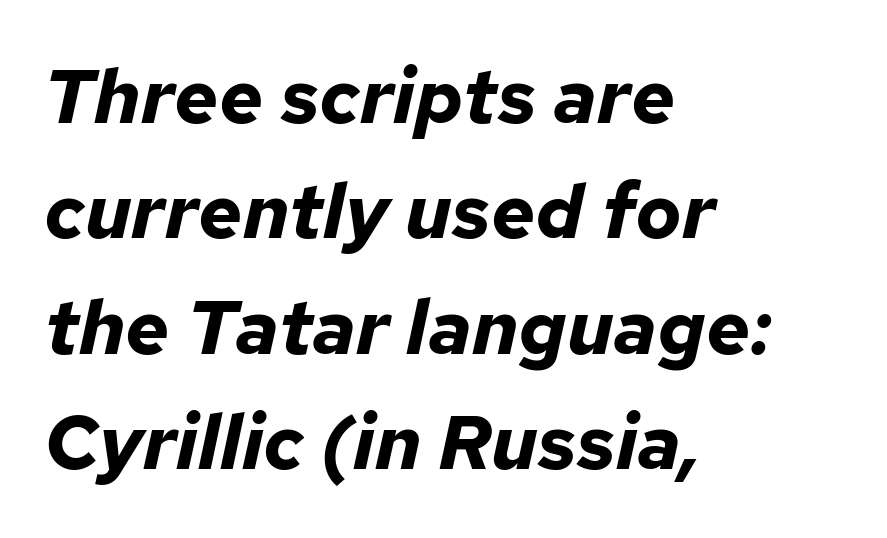
The image shows 77 px bold type, italic (leaning right); set left-aligned, normal line spacing (1.5x), normal letter spacing, not underlined; low stroke contrast and a medium x-height.
